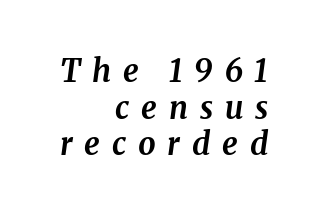
Q: Is the text bold? A: Yes.
Q: Is the text italic (slanted)? A: Yes, it leans right by about 8 degrees.
Q: Is the typeface a serif or a sans-serif typeface? A: Serif.
Q: Is the text underlined? A: No.
Q: How is the paragraph aligned? A: Right-aligned.
Q: Is the spacing between letters normal or unusually wide? A: Unusually wide.
Q: Width (condensed, normal, or wide)? A: Normal.
Q: Stroke contrast? A: Medium.
Q: x-height? A: Medium.
Q: Monospaced? A: No.
